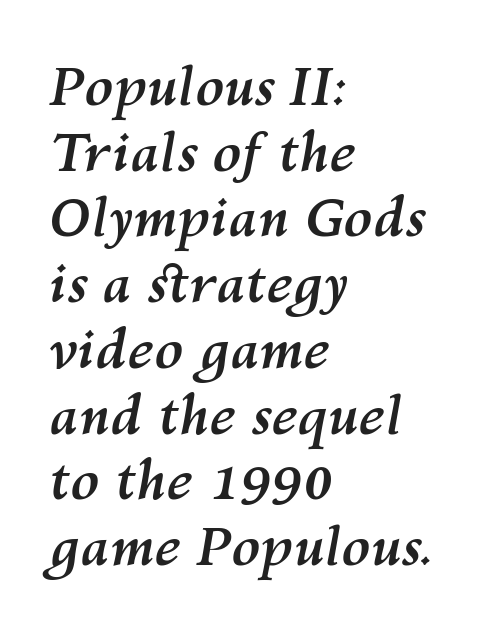
The image shows 53 px semibold type, italic (leaning right); set left-aligned, line spacing 1.24x, normal letter spacing, not underlined; medium stroke contrast and a medium x-height.
